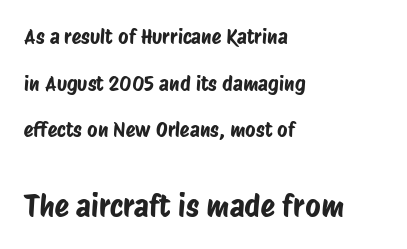
The image shows 30 px condensed sans-serif type; set left-aligned, loose line spacing (2.33x), normal letter spacing, not underlined; the second (bottom) block is 1.5x larger; low stroke contrast and a large x-height.
